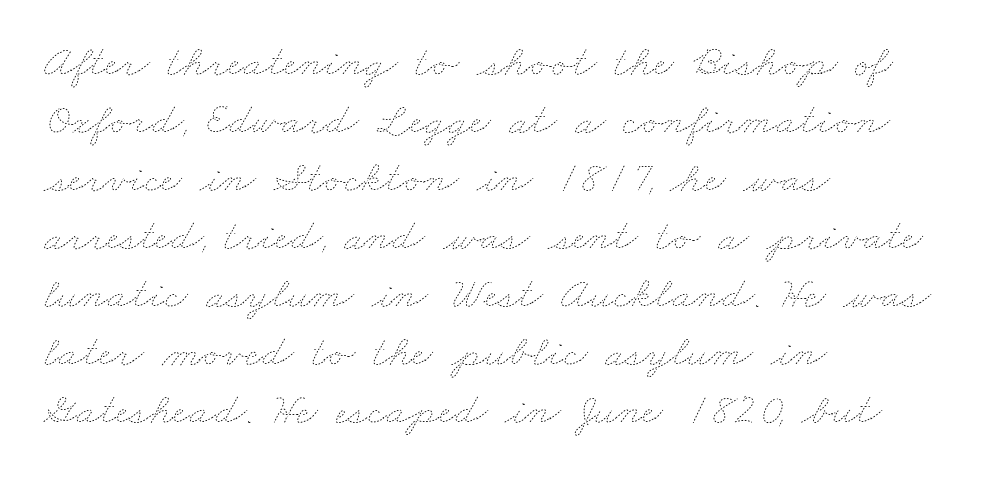
Q: Is the text bold? A: No.
Q: Is the text underlined? A: No.
Q: How is the paragraph aligned? A: Left-aligned.
Q: Is the spacing between letters normal or unusually wide? A: Normal.
Q: Is the spacing between lines tight, normal or loose? A: Normal.
Q: Width (condensed, normal, or wide)? A: Wide.
Q: Stroke contrast? A: Low.
Q: x-height? A: Small.
Q: Monospaced? A: No.
